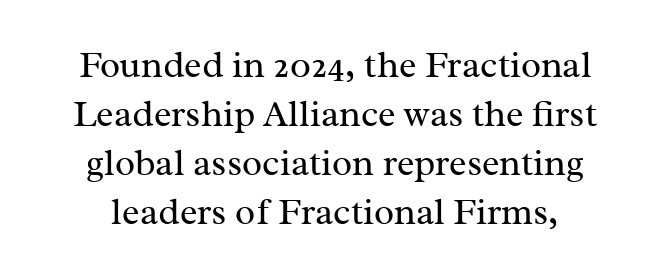
{"serif": "yes", "italic": "no", "bold": "no", "weight": "regular", "width": "normal", "stroke_contrast": "medium", "x_height": "medium", "monospaced": "no", "underline": "no", "align": "center", "line_spacing": "normal", "line_spacing_ratio": 1.32, "letter_spacing": "normal", "letter_spacing_em": 0.0, "glyph_px": 37}
